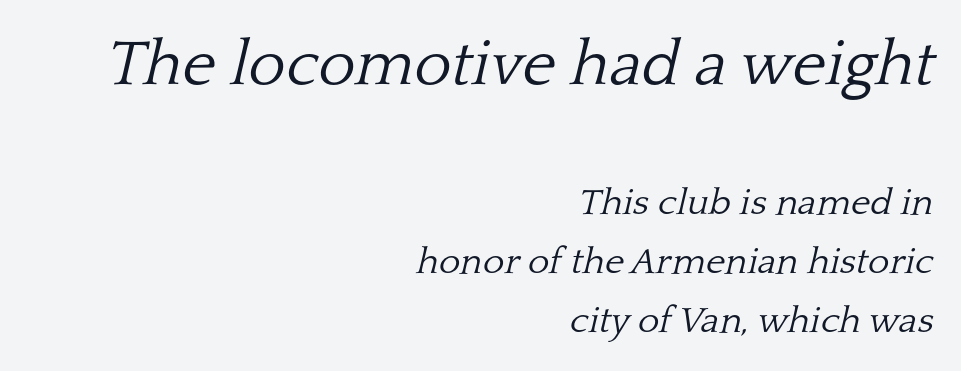
The image shows 64 px light serif type, italic (leaning right); set right-aligned, normal line spacing (1.59x), normal letter spacing, not underlined; the first (top) block is 1.73x larger; low stroke contrast and a medium x-height.
